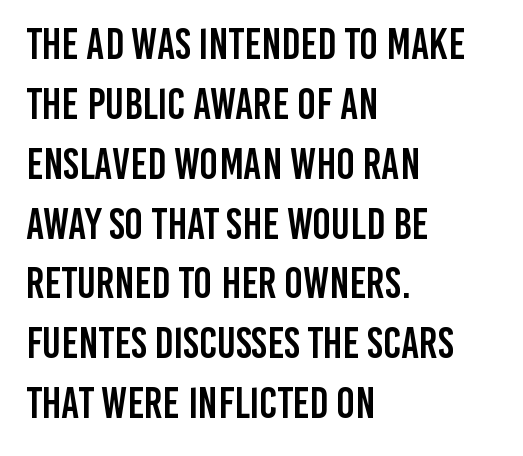
{"serif": "no", "italic": "no", "width": "condensed", "stroke_contrast": "low", "x_height": "large", "monospaced": "no", "underline": "no", "align": "left", "line_spacing": "normal", "line_spacing_ratio": 1.36, "letter_spacing": "normal", "letter_spacing_em": 0.0, "glyph_px": 44}
